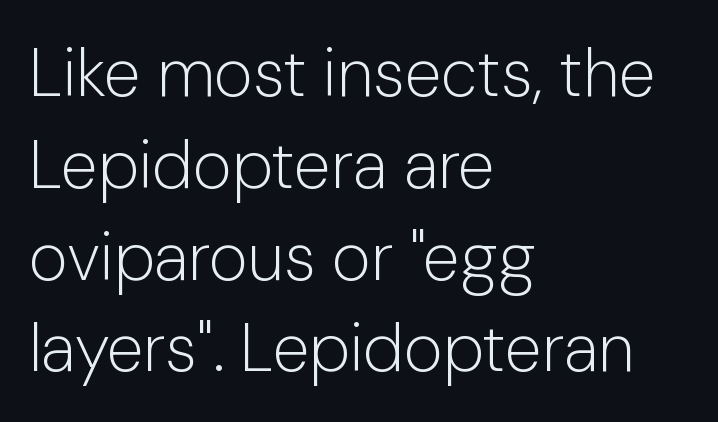
The font sits on the lighter half of the weight spectrum, regular included. Compared with a centered layout, this one pins lines to the left instead. You could call the tracking neutral — neither tight nor loose. Type without underlining.
